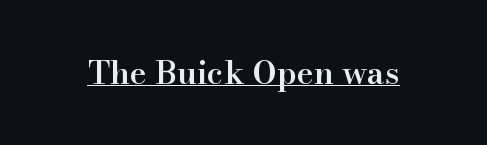
The image shows 32 px semibold serif type, upright; set normal letter spacing, underlined; high stroke contrast and a small x-height.
